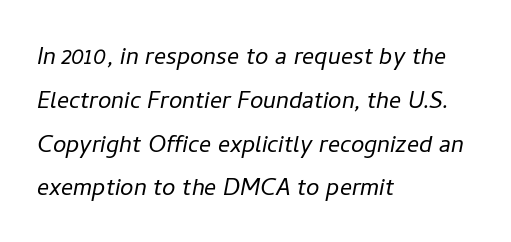
Q: Is the text bold? A: No.
Q: Is the text italic (slanted)? A: Yes, it leans right by about 11 degrees.
Q: Is the text underlined? A: No.
Q: How is the paragraph aligned? A: Left-aligned.
Q: Is the spacing between letters normal or unusually wide? A: Normal.
Q: Is the spacing between lines tight, normal or loose? A: Normal.
Q: Width (condensed, normal, or wide)? A: Normal.
Q: Stroke contrast? A: Low.
Q: x-height? A: Medium.
Q: Monospaced? A: No.
